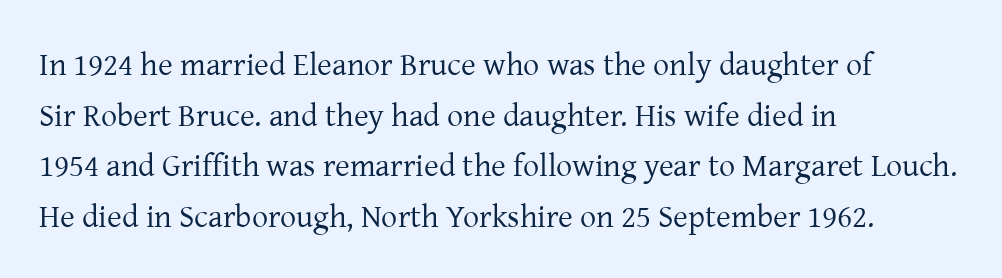
The image shows 32 px regular-weight serif type, upright; set left-aligned, normal line spacing (1.58x), normal letter spacing, not underlined; low stroke contrast and a medium x-height.
